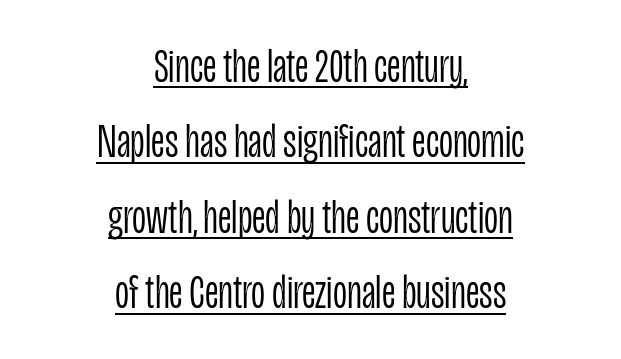
Q: Is the text bold? A: No.
Q: Is the text italic (slanted)? A: No, it is upright.
Q: Is the typeface a serif or a sans-serif typeface? A: Sans-serif.
Q: Is the text underlined? A: Yes.
Q: How is the paragraph aligned? A: Centered.
Q: Is the spacing between letters normal or unusually wide? A: Normal.
Q: Is the spacing between lines tight, normal or loose? A: Normal.
Q: Width (condensed, normal, or wide)? A: Condensed.
Q: Stroke contrast? A: Low.
Q: x-height? A: Large.
Q: Monospaced? A: No.
